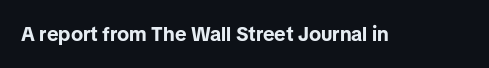
The rendering keeps characters at their native spacing. Underlining? Definitely not there. Nope, not italic — everything's standing straight. Set as a true bold cut, around the 700 mark.
